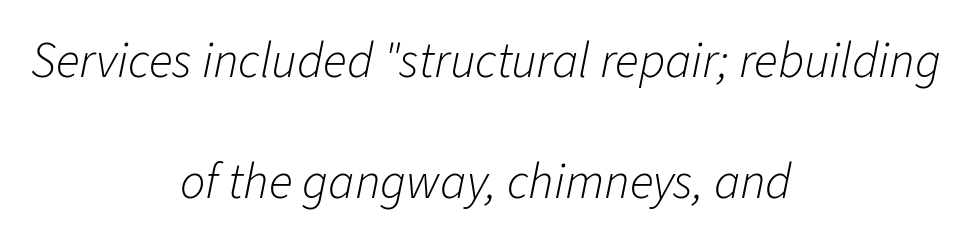
{"italic": "yes", "lean": "right", "slant_degrees": 11, "bold": "no", "weight": "light", "width": "normal", "stroke_contrast": "low", "x_height": "medium", "monospaced": "no", "underline": "no", "align": "center", "line_spacing": "loose", "line_spacing_ratio": 2.42, "letter_spacing": "normal", "letter_spacing_em": 0.0, "glyph_px": 50}
